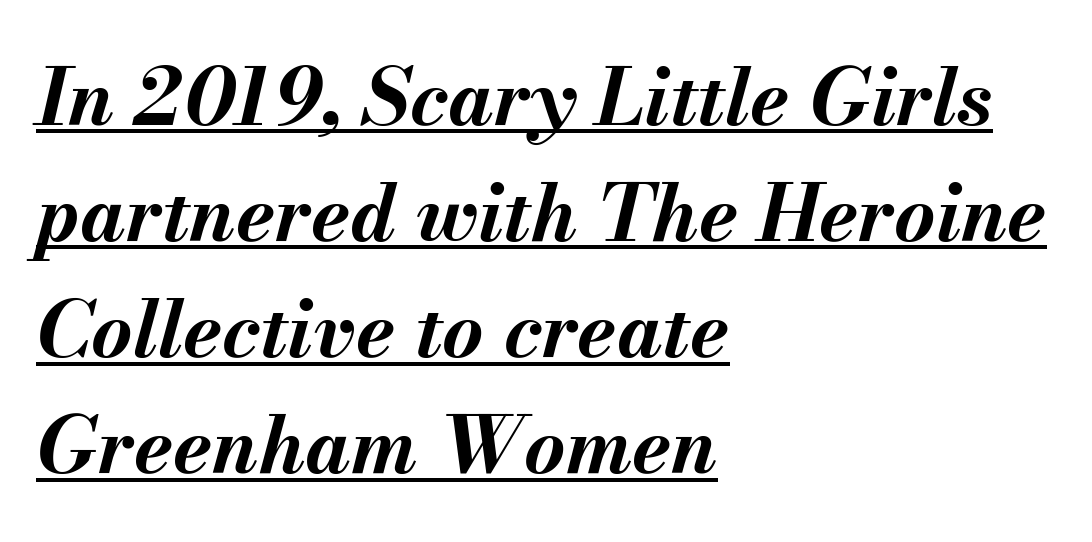
The image shows 79 px bold type, italic (leaning right); set left-aligned, normal line spacing (1.47x), normal letter spacing, underlined; medium stroke contrast and a small x-height.
